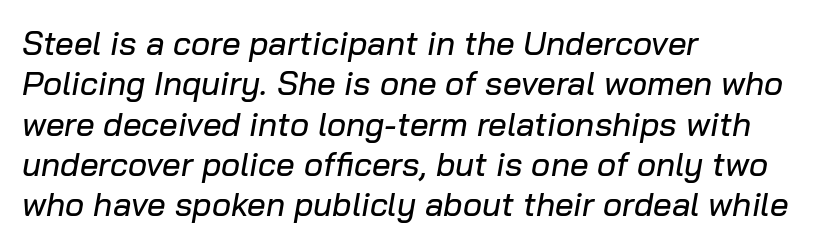
This rendering uses left alignment, leaving the right contour irregular. Tracking value appears to be zero — textbook default spacing. Tall strokes in this sample are angled rather than plumb. Here the designer chose a conventional face with non-uniform glyph widths. Descenders are the only things crossing below the line.
